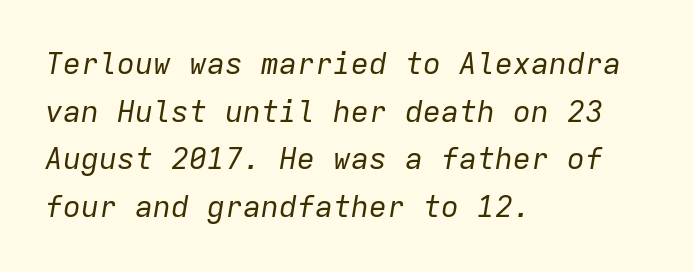
{"italic": "yes", "lean": "right", "slant_degrees": 9, "bold": "no", "weight": "regular", "width": "normal", "stroke_contrast": "low", "x_height": "medium", "monospaced": "yes", "underline": "no", "align": "left", "line_spacing": "normal", "line_spacing_ratio": 1.59, "letter_spacing": "normal", "letter_spacing_em": 0.0, "glyph_px": 30}
